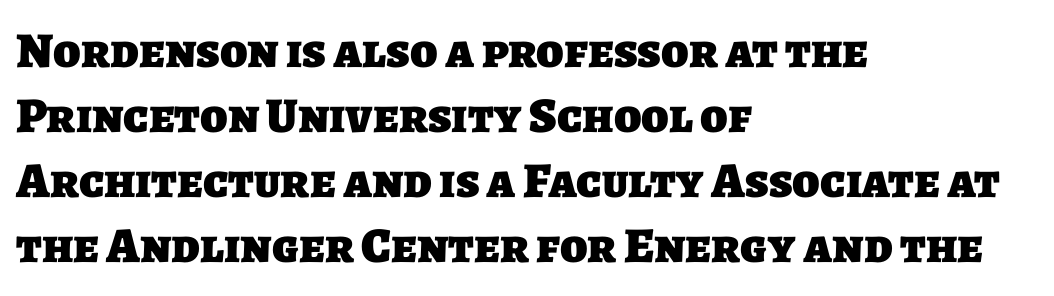
{"serif": "no", "bold": "yes", "weight": "heavy", "width": "normal", "stroke_contrast": "low", "x_height": "large", "monospaced": "no", "underline": "no", "align": "left", "line_spacing": "normal", "line_spacing_ratio": 1.3, "letter_spacing": "normal", "letter_spacing_em": 0.0, "glyph_px": 50}
